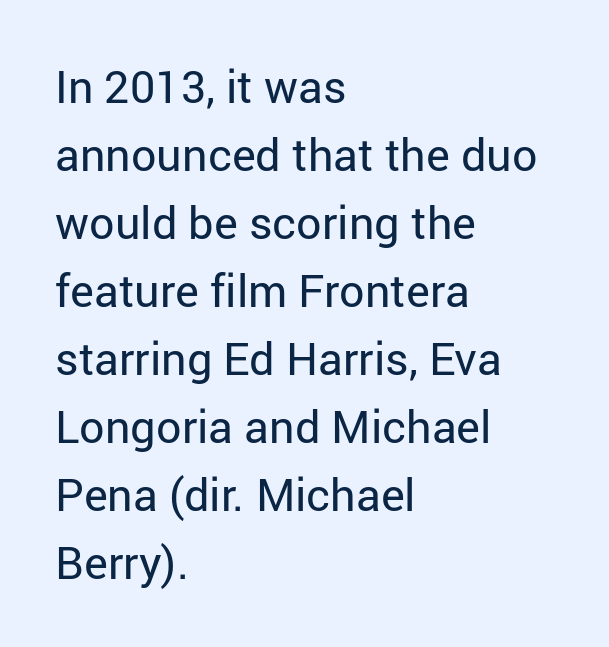
Quick note: underline off. Whoever set this chose a conventional vertical rhythm. The strokes carry an ordinary text weight at most. Visually the block forms a straight wall on the left and a jagged coastline on the right.
